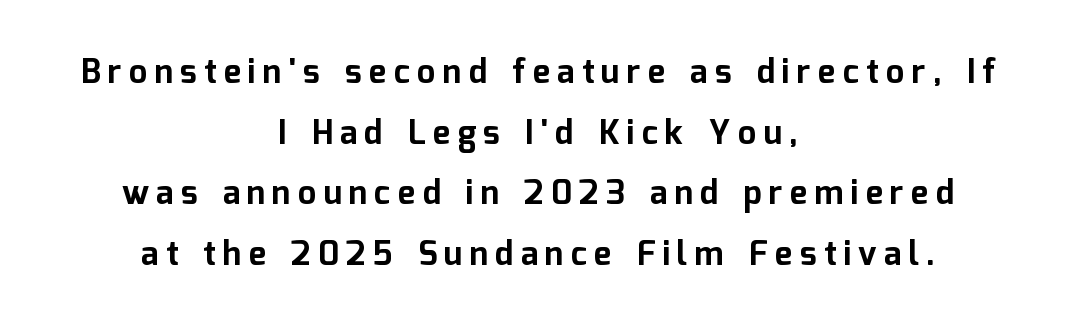
Each row of text sits above clean, open space. The letters stand straight up with perfectly vertical stems. Substantial extra tracking has been applied to these lines. These lines carry a lot of weight — the face is fully bold. The passage shown is typed in a proportional face where columns would drift.
